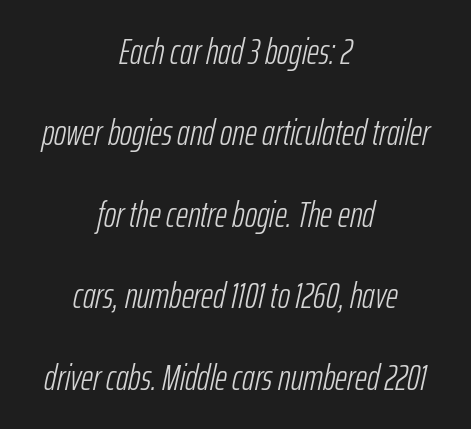
{"italic": "yes", "lean": "right", "slant_degrees": 12, "bold": "no", "weight": "light", "width": "condensed", "stroke_contrast": "low", "x_height": "medium", "monospaced": "no", "underline": "no", "align": "center", "line_spacing": "loose", "line_spacing_ratio": 2.2, "letter_spacing": "normal", "letter_spacing_em": 0.0, "glyph_px": 37}
